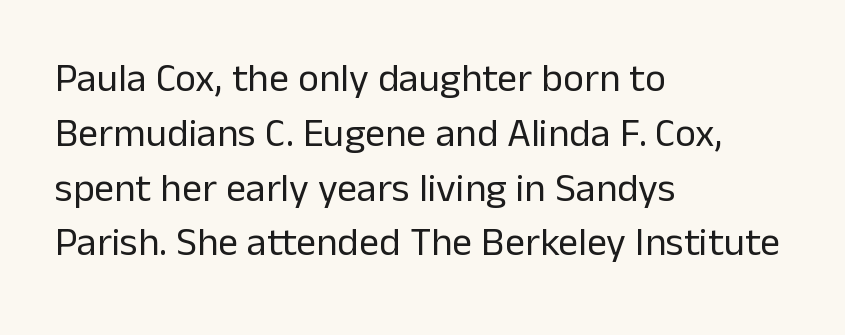
The image shows 40 px regular-weight sans-serif type, upright; set left-aligned, normal line spacing (1.37x), normal letter spacing, not underlined; low stroke contrast and a medium x-height.
